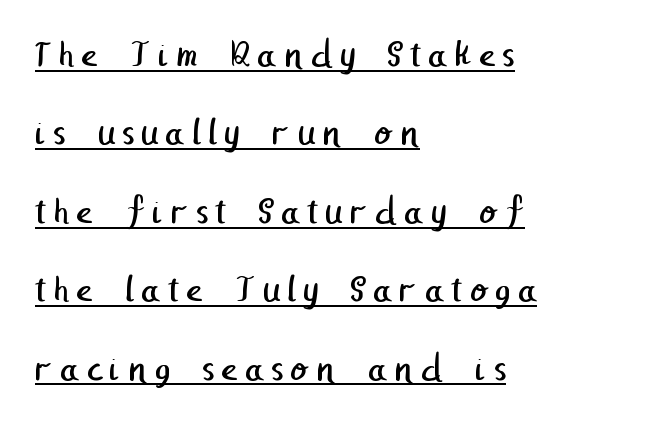
Q: Is the text bold? A: No.
Q: Is the typeface a serif or a sans-serif typeface? A: Sans-serif.
Q: Is the text underlined? A: Yes.
Q: How is the paragraph aligned? A: Left-aligned.
Q: Is the spacing between lines tight, normal or loose? A: Loose.
Q: Width (condensed, normal, or wide)? A: Normal.
Q: Stroke contrast? A: Low.
Q: x-height? A: Medium.
